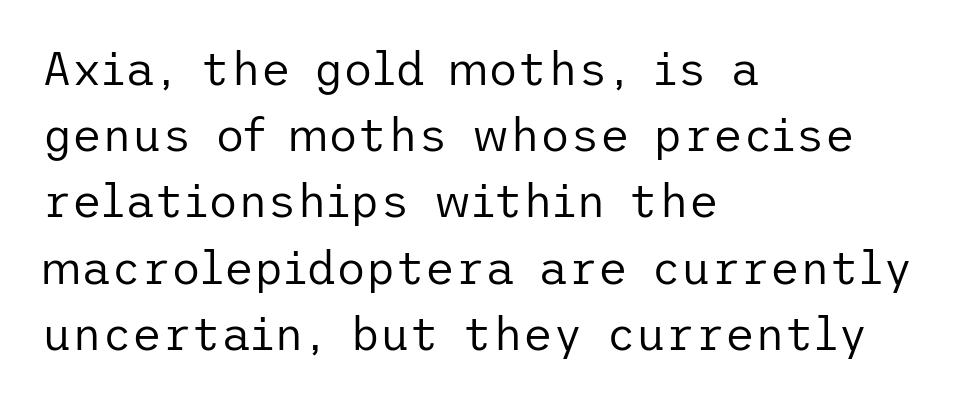
Normally led — the rows are evenly, conventionally spaced. The tracking reads as untouched default to a designer's eye. Is this a sans? Yes — the strokes have no serifs. The typesetter chose a ragged-right arrangement here. The axis of the letterforms is exactly vertical.
